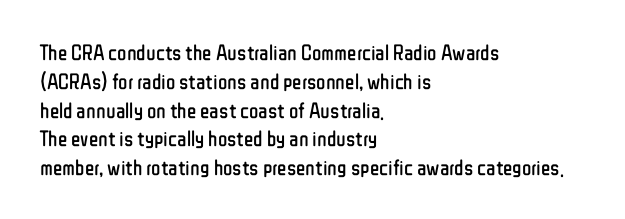
No extra ink here — the face is not bold. The ragged edge is on the right, which tells us the setting is flush left. Decoration check: the copy has no underline. Between one letter and the next there's only the usual sliver of space. No italicization has been applied; the sample stays upright. Successive baselines arrive at the customary interval.
